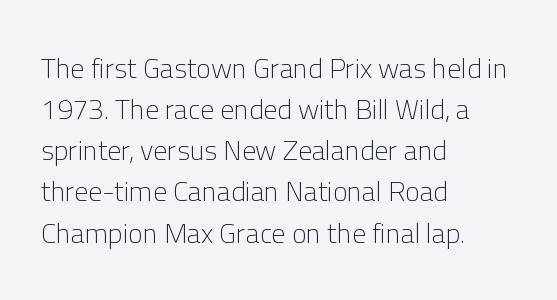
Q: Is the text bold? A: No.
Q: Is the text italic (slanted)? A: No, it is upright.
Q: Is the typeface a serif or a sans-serif typeface? A: Sans-serif.
Q: Is the text underlined? A: No.
Q: How is the paragraph aligned? A: Left-aligned.
Q: Is the spacing between letters normal or unusually wide? A: Normal.
Q: Is the spacing between lines tight, normal or loose? A: Normal.
Q: Width (condensed, normal, or wide)? A: Normal.
Q: Stroke contrast? A: Low.
Q: x-height? A: Medium.
Q: Monospaced? A: No.
